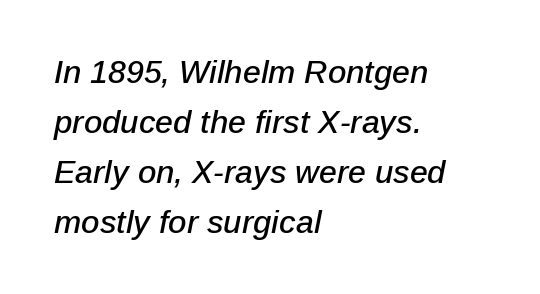
Q: Is the text italic (slanted)? A: Yes, it leans right by about 12 degrees.
Q: Is the text underlined? A: No.
Q: How is the paragraph aligned? A: Left-aligned.
Q: Is the spacing between letters normal or unusually wide? A: Normal.
Q: Is the spacing between lines tight, normal or loose? A: Normal.
Q: Width (condensed, normal, or wide)? A: Normal.
Q: Stroke contrast? A: Low.
Q: x-height? A: Medium.
Q: Monospaced? A: No.
